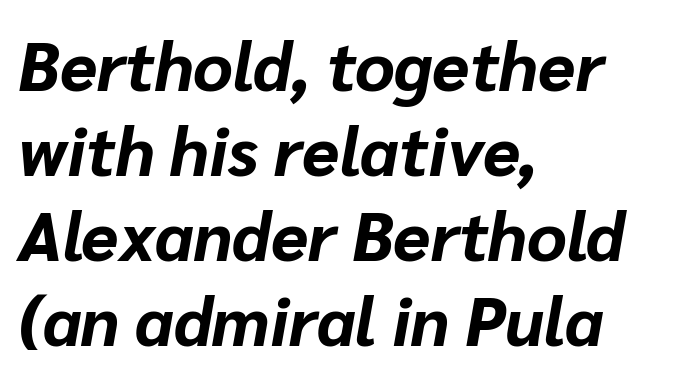
The image shows 68 px bold type, italic (leaning right); set left-aligned, normal line spacing (1.25x), normal letter spacing, not underlined; low stroke contrast and a medium x-height.
